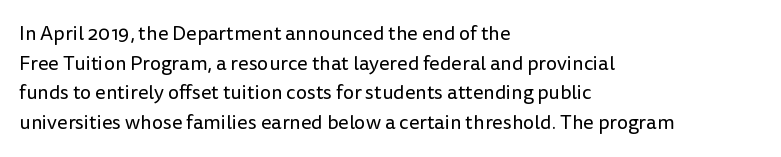
Compared with a typical body face, this is equally light or lighter still. The line texture is even and compact thanks to regular tracking. The space directly below the letters is spotless. Nope, not italic — everything's standing straight.
